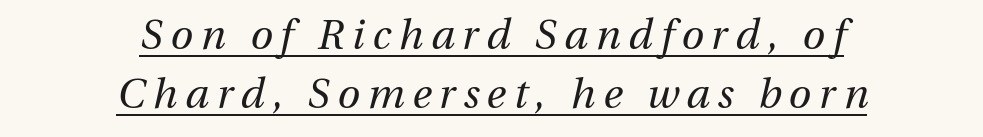
Q: Is the text bold? A: No.
Q: Is the text italic (slanted)? A: Yes, it leans right by about 13 degrees.
Q: Is the text underlined? A: Yes.
Q: How is the paragraph aligned? A: Centered.
Q: Is the spacing between lines tight, normal or loose? A: Normal.
Q: Width (condensed, normal, or wide)? A: Normal.
Q: Stroke contrast? A: Medium.
Q: x-height? A: Medium.
Q: Monospaced? A: No.
